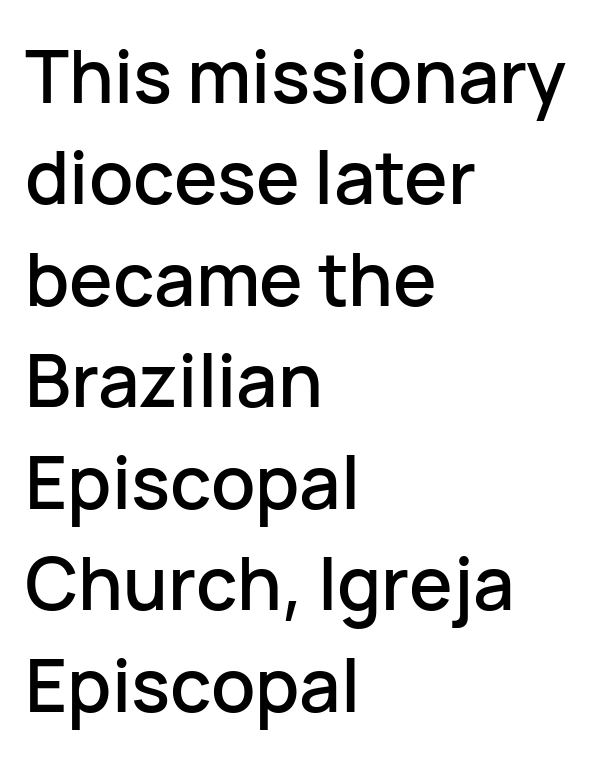
Q: Is the text italic (slanted)? A: No, it is upright.
Q: Is the typeface a serif or a sans-serif typeface? A: Sans-serif.
Q: Is the text underlined? A: No.
Q: How is the paragraph aligned? A: Left-aligned.
Q: Is the spacing between letters normal or unusually wide? A: Normal.
Q: Is the spacing between lines tight, normal or loose? A: Normal.
Q: Width (condensed, normal, or wide)? A: Normal.
Q: Stroke contrast? A: Low.
Q: x-height? A: Medium.
Q: Monospaced? A: No.
